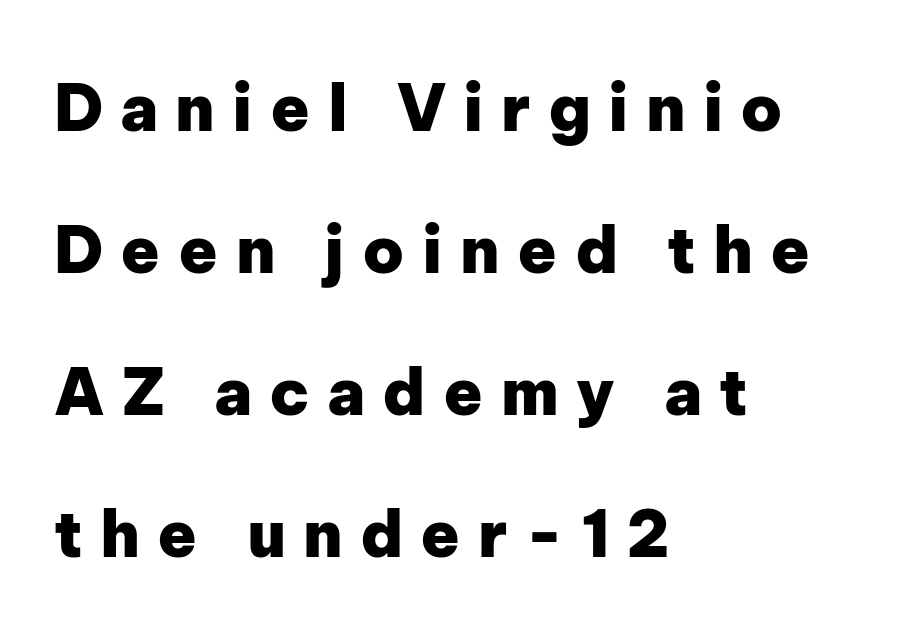
{"serif": "no", "italic": "no", "bold": "yes", "weight": "heavy", "width": "normal", "stroke_contrast": "low", "x_height": "medium", "monospaced": "no", "underline": "no", "align": "left", "line_spacing": "loose", "line_spacing_ratio": 2.22, "letter_spacing": "wide", "letter_spacing_em": 0.27, "glyph_px": 64}
